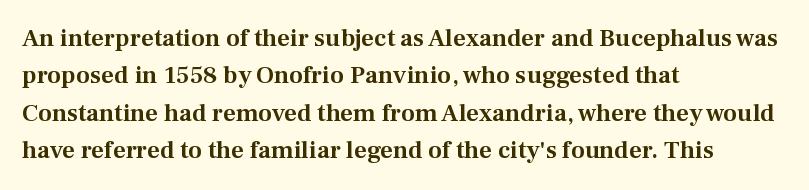
The rendering anchors every line to the left-hand side. The vertical gap from one line to the next is medium. The letterforms sit shoulder to shoulder at normal distance. Lines of text with bare space underneath. This is roman type, the default non-slanted kind.
